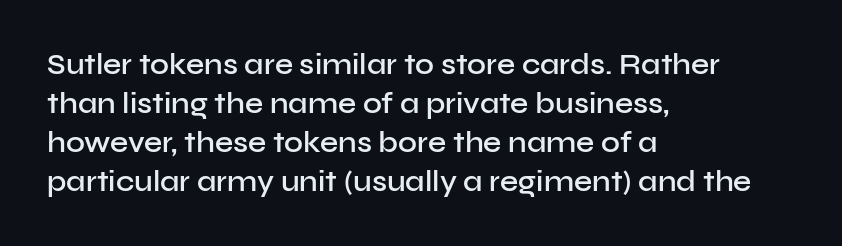
The line texture is even and compact thanks to regular tracking. Look at the stroke-to-counter ratio: somewhat heavy, a semibold. The block of text has a typical density, with ordinary space between rows. The ragged edge is on the right, which tells us the setting is flush left. These lines are rendered in a variable-pitch font.
